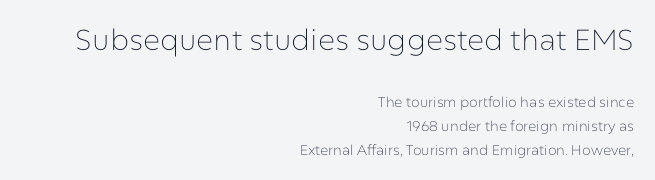
The image shows 29 px thin sans-serif type, upright; set right-aligned, normal line spacing (1.69x), normal letter spacing, not underlined; the first (top) block is 2.07x larger; low stroke contrast and a medium x-height.
